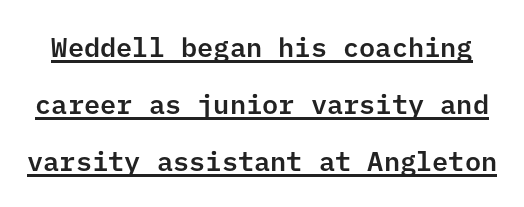
The image shows 27 px text type, upright; set loose line spacing (2.12x), normal letter spacing, underlined.
